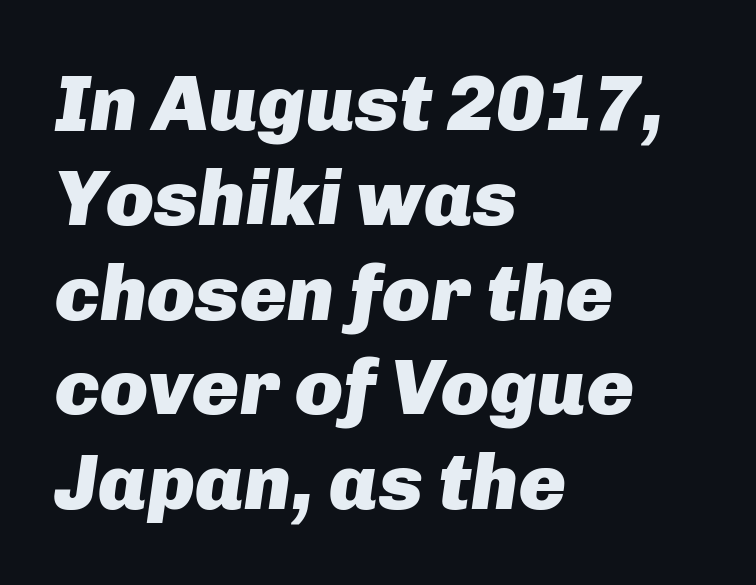
The image shows 79 px heavy type, italic (leaning right); set left-aligned, line spacing 1.2x, normal letter spacing, not underlined; low stroke contrast and a medium x-height.
